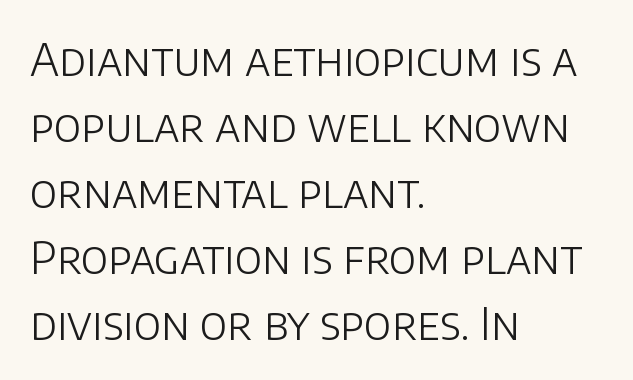
The passage shown is typed in a proportional face where columns would drift. The weight tops out at a normal text grade. Horizontal bands of white between lines are of average thickness. Words float on clear page, feet unadorned. Reading down the block, your eye returns to a fixed left position each line.
